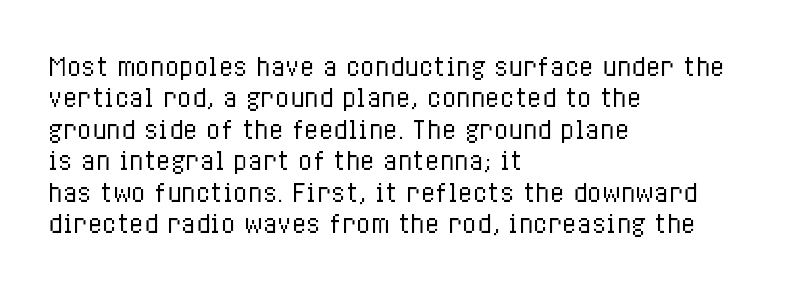
{"italic": "no", "bold": "no", "underline": "no", "align": "left", "line_spacing": "normal", "line_spacing_ratio": 1.31, "letter_spacing": "normal", "letter_spacing_em": 0.0, "glyph_px": 24}
